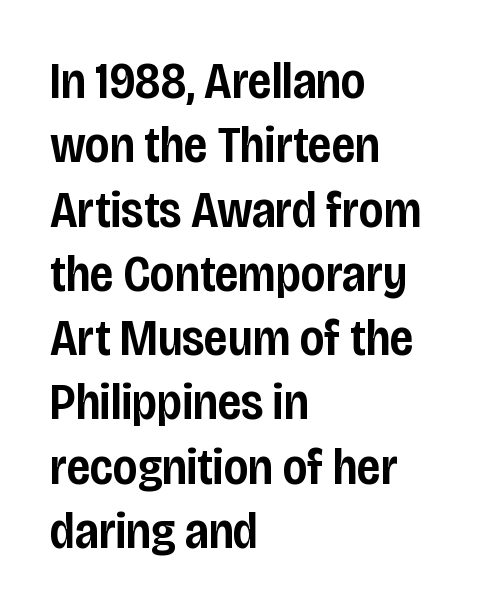
Q: Is the text bold? A: Semi-bold.
Q: Is the text italic (slanted)? A: No, it is upright.
Q: Is the typeface a serif or a sans-serif typeface? A: Sans-serif.
Q: Is the text underlined? A: No.
Q: How is the paragraph aligned? A: Left-aligned.
Q: Is the spacing between letters normal or unusually wide? A: Normal.
Q: Is the spacing between lines tight, normal or loose? A: Normal.
Q: Width (condensed, normal, or wide)? A: Condensed.
Q: Stroke contrast? A: Low.
Q: x-height? A: Large.
Q: Monospaced? A: No.
